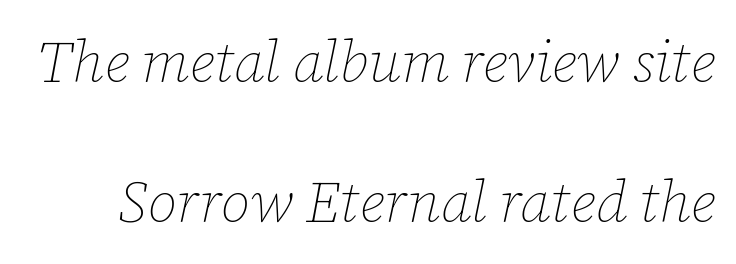
{"italic": "yes", "lean": "right", "slant_degrees": 12, "bold": "no", "weight": "thin", "width": "normal", "stroke_contrast": "low", "x_height": "medium", "monospaced": "no", "underline": "no", "line_spacing": "loose", "line_spacing_ratio": 2.42, "letter_spacing": "normal", "letter_spacing_em": 0.0, "glyph_px": 58}
